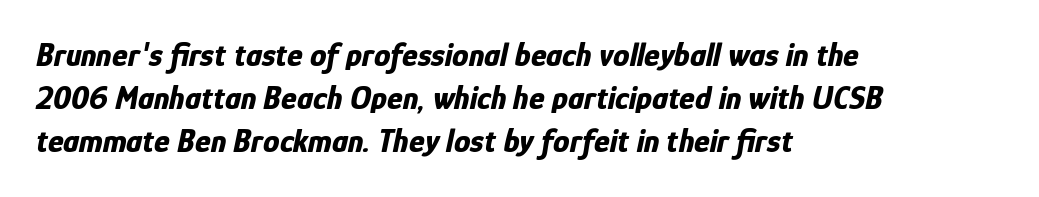
{"italic": "yes", "lean": "right", "slant_degrees": 12, "bold": "yes", "weight": "bold", "width": "condensed", "stroke_contrast": "low", "x_height": "medium", "monospaced": "no", "underline": "no", "align": "left", "line_spacing": "normal", "line_spacing_ratio": 1.31, "letter_spacing": "normal", "letter_spacing_em": 0.0, "glyph_px": 33}
